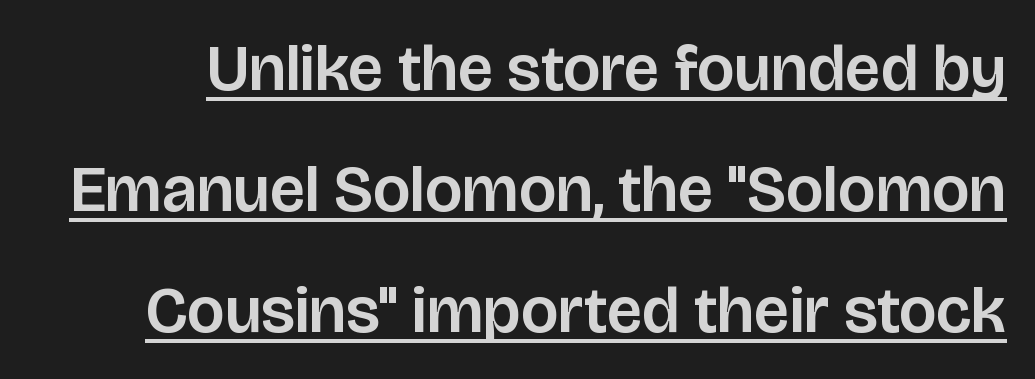
The string is rendered with underlining switched on. Spacing verdict: proportional, widths tailored to each character. A typesetter would mark this as roman, not italic. Compared with typical body copy, the letter spacing here is the same. Look at the bottom of the vertical strokes: they stop flat, with no serifs.
